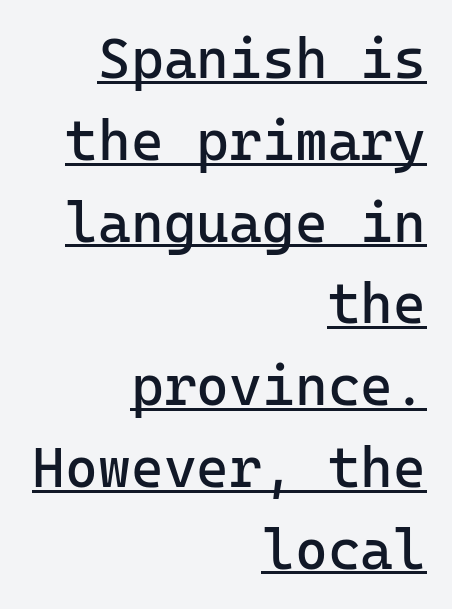
The image shows 56 px regular-weight sans-serif type, upright, monospaced; set right-aligned, normal line spacing (1.46x), normal letter spacing, underlined; low stroke contrast and a medium x-height.
